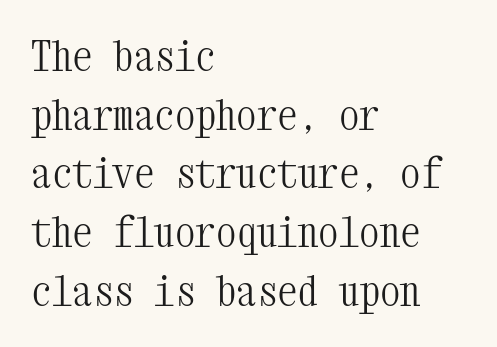
The image shows 41 px light, condensed serif type, upright, monospaced; set left-aligned, normal line spacing (1.43x), normal letter spacing, not underlined; medium stroke contrast and a medium x-height.
